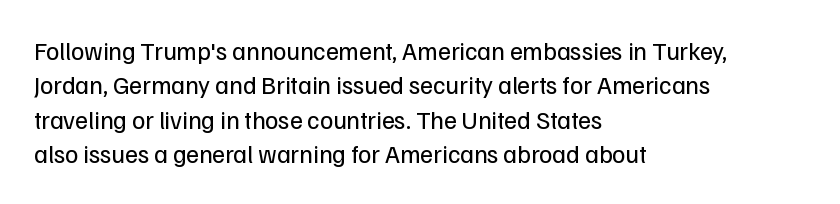
{"italic": "no", "bold": "no", "underline": "no", "align": "left", "line_spacing": "normal", "line_spacing_ratio": 1.38, "letter_spacing": "normal", "letter_spacing_em": 0.0, "glyph_px": 25}
